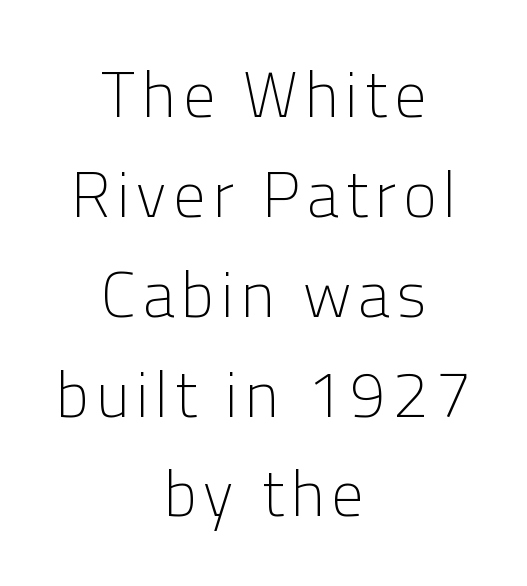
{"serif": "no", "italic": "no", "bold": "no", "weight": "light", "width": "normal", "stroke_contrast": "low", "x_height": "medium", "monospaced": "no", "underline": "no", "align": "center", "line_spacing": "normal", "line_spacing_ratio": 1.56, "glyph_px": 64}
